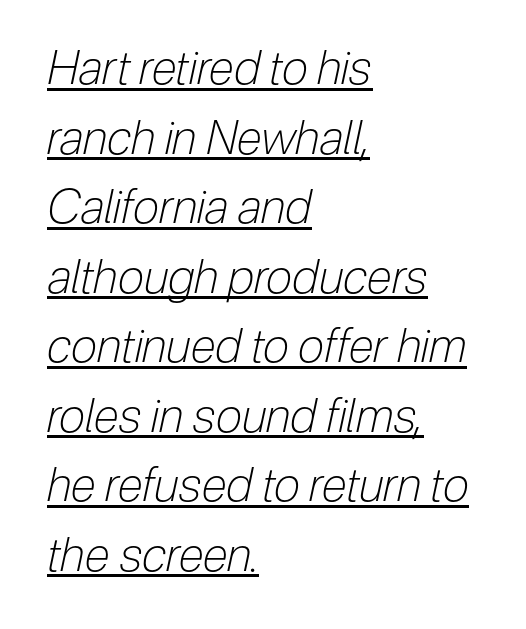
The passage shown leans; its letterforms are oblique. The line-height multiplier appears to be the usual default. The gaps between neighbouring characters are ordinary and unremarkable. The face used here appears with an underline applied.
